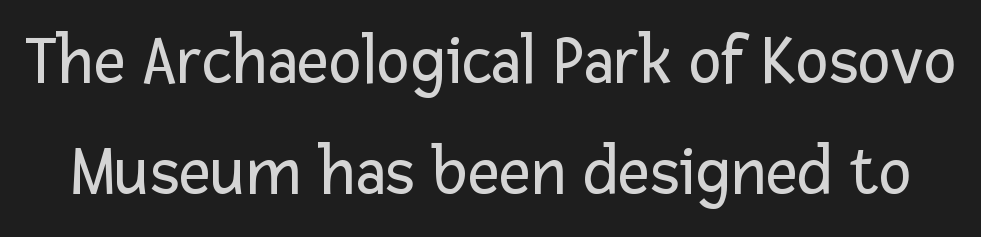
The image shows 70 px regular-weight sans-serif type, upright; set normal line spacing (1.59x), normal letter spacing, not underlined; low stroke contrast and a medium x-height.
